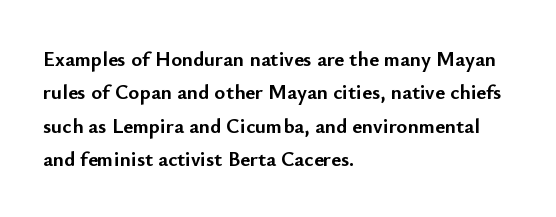
Q: Is the text bold? A: Yes.
Q: Is the text italic (slanted)? A: No, it is upright.
Q: Is the text underlined? A: No.
Q: How is the paragraph aligned? A: Left-aligned.
Q: Is the spacing between letters normal or unusually wide? A: Normal.
Q: Is the spacing between lines tight, normal or loose? A: Normal.
